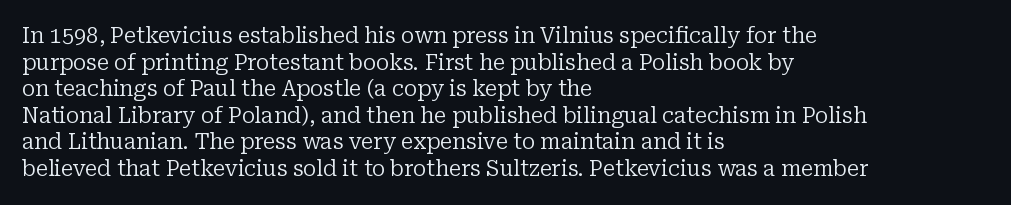
The image shows 22 px text type, upright; set left-aligned, line spacing 1.21x, normal letter spacing, not underlined.
